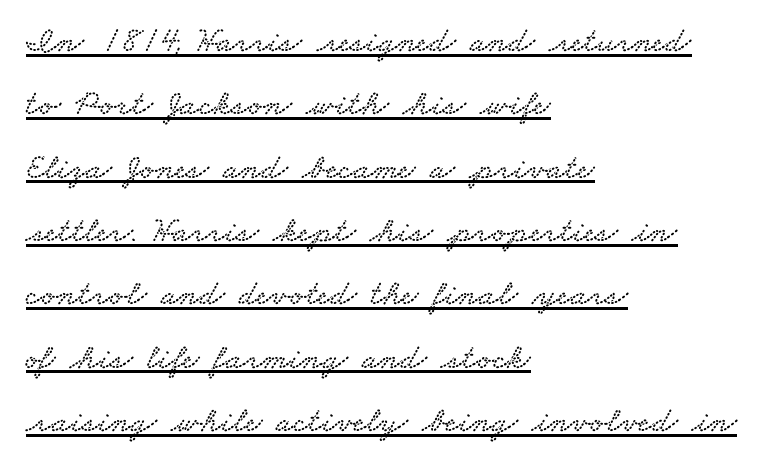
{"width": "wide", "stroke_contrast": "low", "x_height": "small", "monospaced": "no", "underline": "yes", "align": "left", "line_spacing_ratio": 1.76, "letter_spacing": "normal", "letter_spacing_em": 0.0, "glyph_px": 36}
